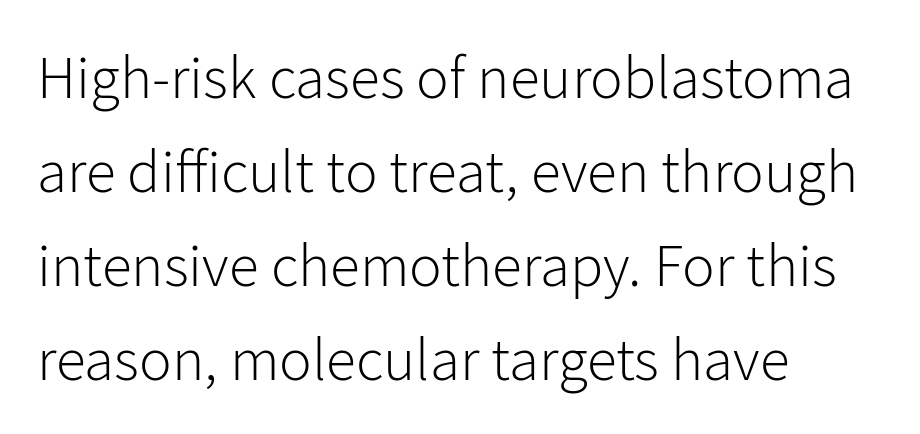
Q: Is the text bold? A: No.
Q: Is the text italic (slanted)? A: No, it is upright.
Q: Is the typeface a serif or a sans-serif typeface? A: Sans-serif.
Q: Is the text underlined? A: No.
Q: How is the paragraph aligned? A: Left-aligned.
Q: Is the spacing between letters normal or unusually wide? A: Normal.
Q: Is the spacing between lines tight, normal or loose? A: Normal.
Q: Width (condensed, normal, or wide)? A: Normal.
Q: Stroke contrast? A: Low.
Q: x-height? A: Medium.
Q: Monospaced? A: No.
